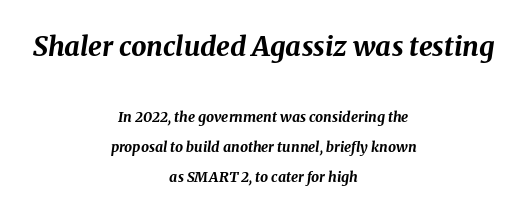
The glyphs are unaccompanied by any horizontal stroke below them. Vertically, the passage feels expansive, rows floating well apart. Looking at the ascenders, they clearly lean. Bigger letters appear in the top chunk; the bottom chunk is reduced. The rag falls on both sides of this text block equally. I'd describe the lettering as bold — thick and assertive.
